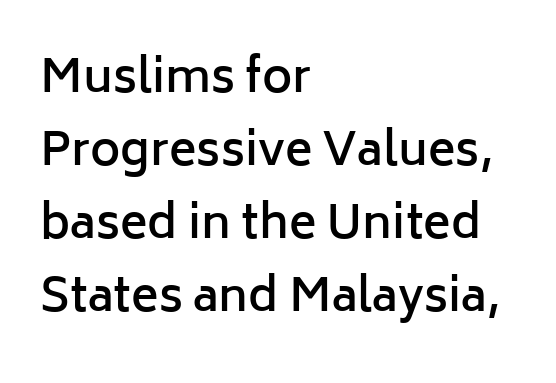
Line spacing here is normal. The passage shown is semibold, sitting just below true bold. Look at the bottom of the vertical strokes: they stop flat, with no serifs. Here the designer chose a conventional face with non-uniform glyph widths.
